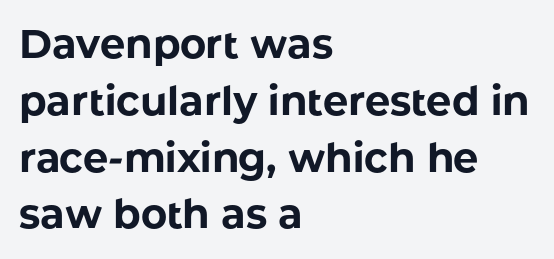
Type without underlining. Notice how thick the strokes are: this is what a full bold looks like. Spacing verdict: proportional, widths tailored to each character. Stroke terminals: plain, sans-serif. Visually the block forms a straight wall on the left and a jagged coastline on the right. Italic? Not at all — the glyphs are vertical.
